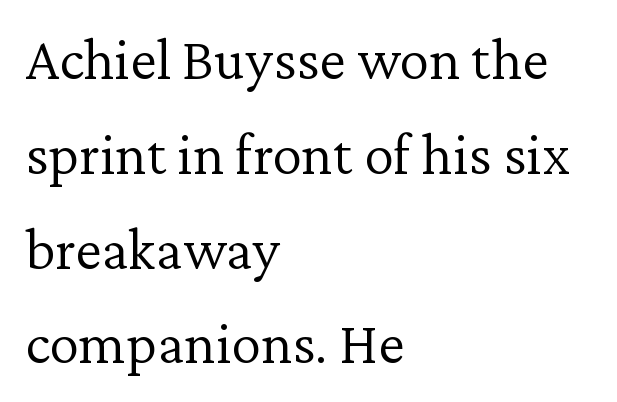
Q: Is the text bold? A: No.
Q: Is the text italic (slanted)? A: No, it is upright.
Q: Is the typeface a serif or a sans-serif typeface? A: Serif.
Q: Is the text underlined? A: No.
Q: How is the paragraph aligned? A: Left-aligned.
Q: Is the spacing between letters normal or unusually wide? A: Normal.
Q: Is the spacing between lines tight, normal or loose? A: Normal.
Q: Width (condensed, normal, or wide)? A: Normal.
Q: Stroke contrast? A: Low.
Q: x-height? A: Medium.
Q: Monospaced? A: No.
